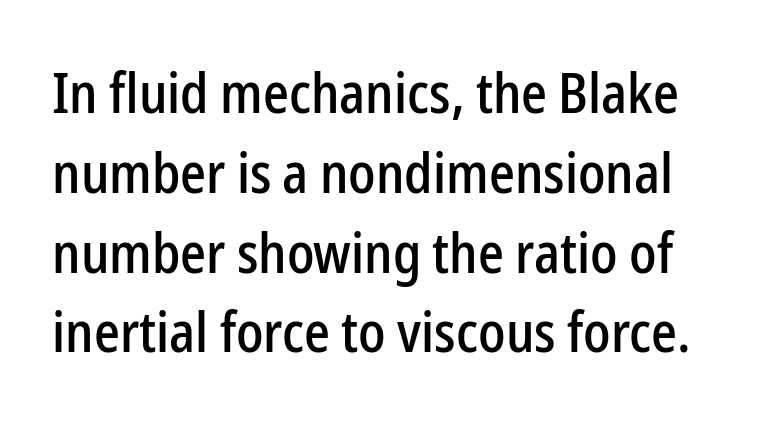
Nobody drew a line under any word here. Honestly, the letter spacing is just normal — you wouldn't notice it. One glance says typical: line gaps are just what's usual. Varying glyph widths throughout — classic text-font behaviour.
